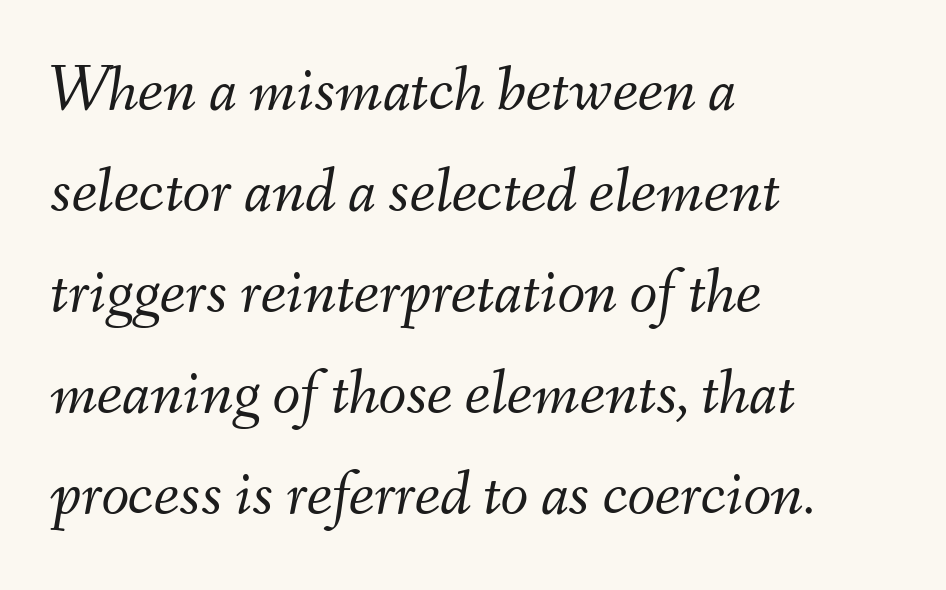
Q: Is the text bold? A: No.
Q: Is the text italic (slanted)? A: Yes, it leans right by about 9 degrees.
Q: Is the text underlined? A: No.
Q: How is the paragraph aligned? A: Left-aligned.
Q: Is the spacing between letters normal or unusually wide? A: Normal.
Q: Is the spacing between lines tight, normal or loose? A: Normal.
Q: Width (condensed, normal, or wide)? A: Normal.
Q: Stroke contrast? A: Medium.
Q: x-height? A: Small.
Q: Monospaced? A: No.
